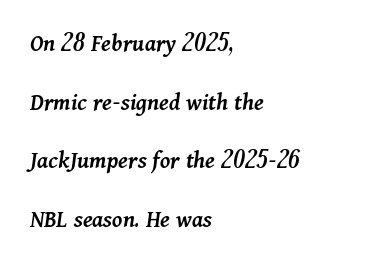
Q: Is the text bold? A: Semi-bold.
Q: Is the text italic (slanted)? A: Yes, it leans right by about 11 degrees.
Q: Is the text underlined? A: No.
Q: How is the paragraph aligned? A: Left-aligned.
Q: Is the spacing between letters normal or unusually wide? A: Normal.
Q: Is the spacing between lines tight, normal or loose? A: Loose.
